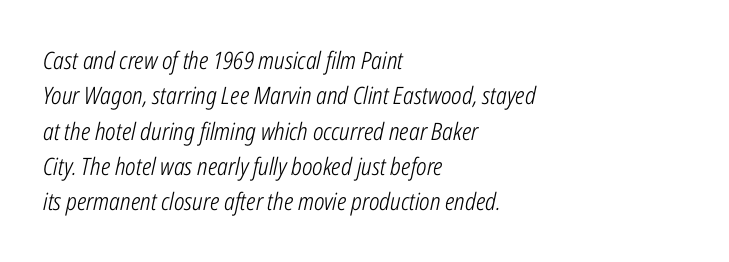
The image shows 24 px text type, italic (leaning right); set left-aligned, normal line spacing (1.47x), normal letter spacing, not underlined.
